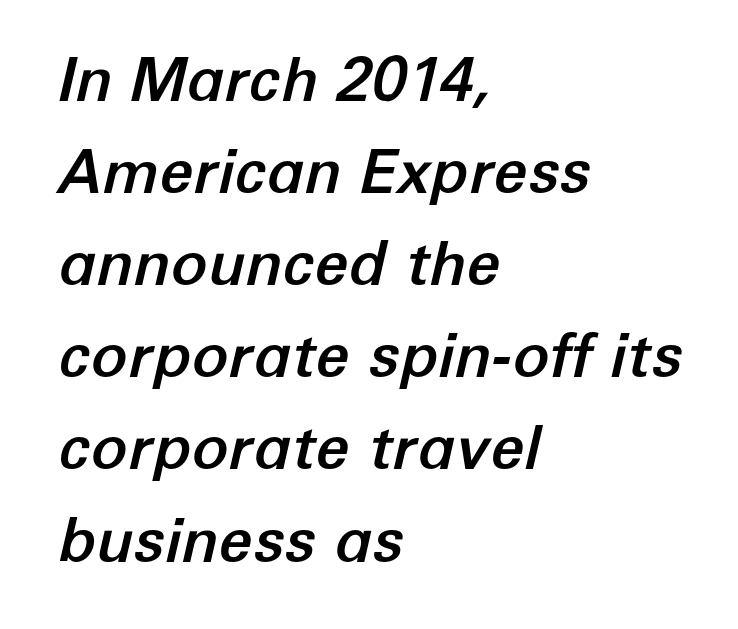
Q: Is the text italic (slanted)? A: Yes, it leans right by about 12 degrees.
Q: Is the text underlined? A: No.
Q: How is the paragraph aligned? A: Left-aligned.
Q: Is the spacing between letters normal or unusually wide? A: Normal.
Q: Is the spacing between lines tight, normal or loose? A: Normal.
Q: Width (condensed, normal, or wide)? A: Normal.
Q: Stroke contrast? A: Low.
Q: x-height? A: Medium.
Q: Monospaced? A: No.
